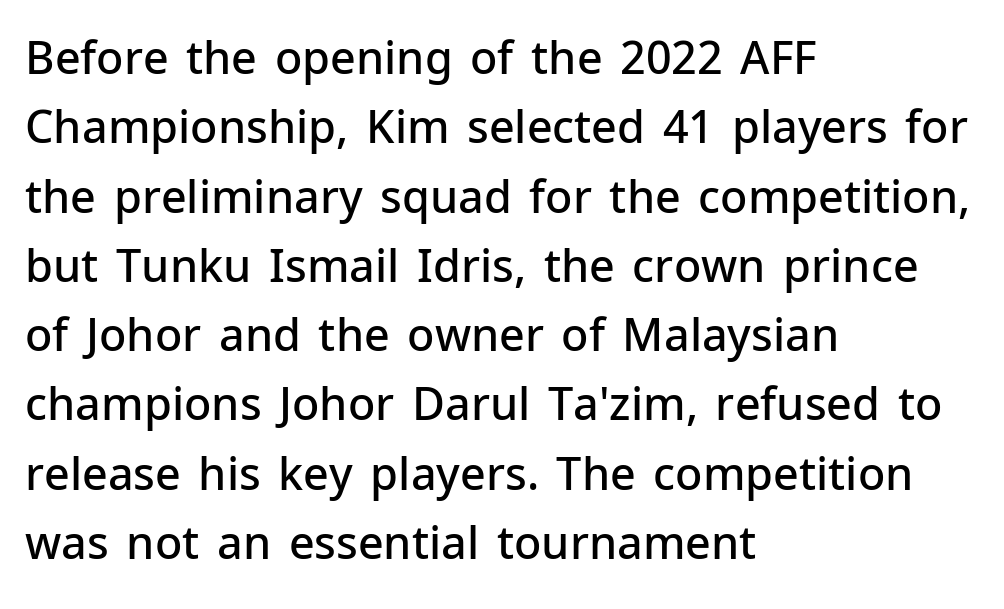
The image shows 45 px semibold sans-serif type, upright; set left-aligned, normal line spacing (1.54x), normal letter spacing, not underlined; low stroke contrast and a medium x-height.
